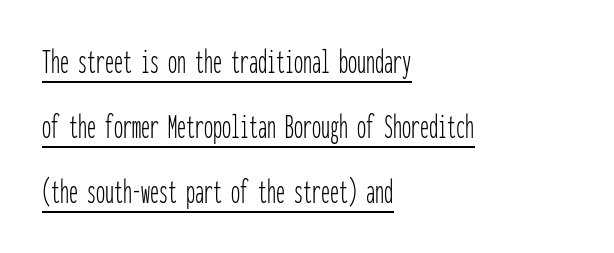
Posture: vertical. Short and long lines alike share a common starting point at left. These lines are composed in type without serifs. This reads as an unemphasized weight, regular at the heaviest. Every word sits above its own underline.
